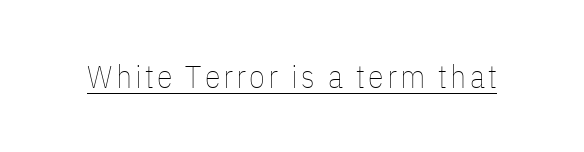
The image shows 32 px thin, condensed type, upright; set underlined; low stroke contrast and a medium x-height.
